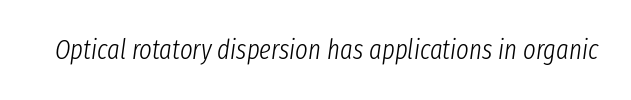
Glance below the letters and you will spot only blank space. The text carries the slant typical of an italic or oblique font. Stroke mass is kept to a normal reading level or below. The passage shown has conventional tracking throughout.
